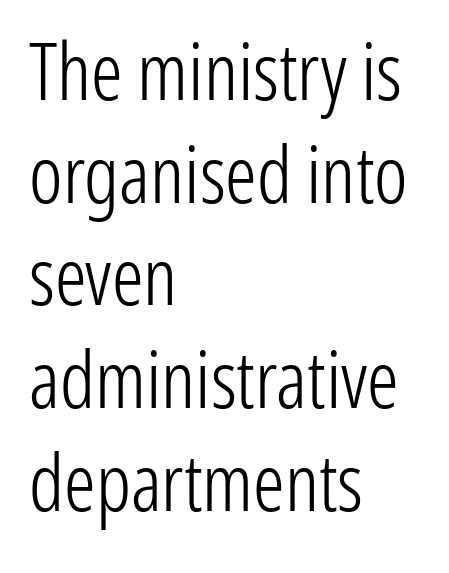
Q: Is the text bold? A: No.
Q: Is the text italic (slanted)? A: No, it is upright.
Q: Is the typeface a serif or a sans-serif typeface? A: Sans-serif.
Q: Is the text underlined? A: No.
Q: How is the paragraph aligned? A: Left-aligned.
Q: Is the spacing between letters normal or unusually wide? A: Normal.
Q: Is the spacing between lines tight, normal or loose? A: Normal.
Q: Width (condensed, normal, or wide)? A: Condensed.
Q: Stroke contrast? A: Low.
Q: x-height? A: Medium.
Q: Monospaced? A: No.
